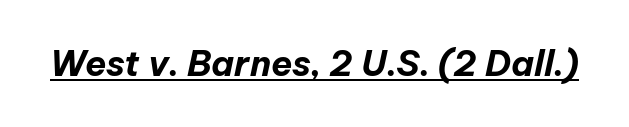
The image shows 35 px bold type, italic (leaning right); set normal letter spacing, underlined; low stroke contrast and a medium x-height.
